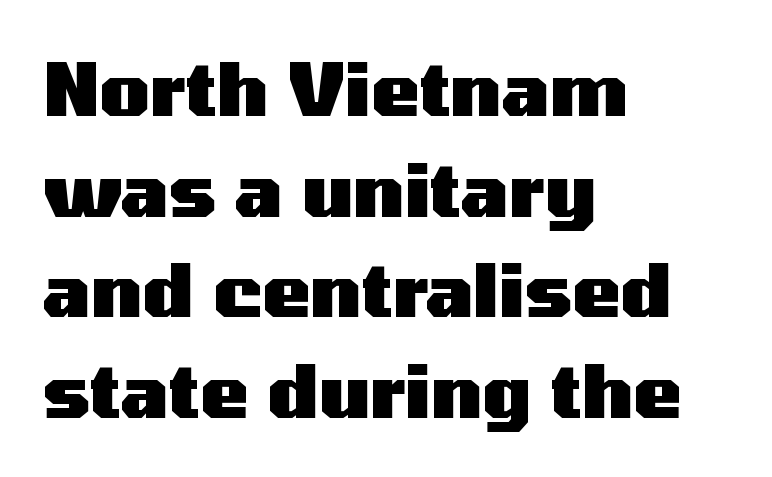
{"serif": "no", "italic": "no", "bold": "yes", "weight": "heavy", "width": "wide", "stroke_contrast": "medium", "x_height": "medium", "monospaced": "no", "underline": "no", "align": "left", "line_spacing": "normal", "line_spacing_ratio": 1.38, "letter_spacing": "normal", "letter_spacing_em": 0.0, "glyph_px": 73}
